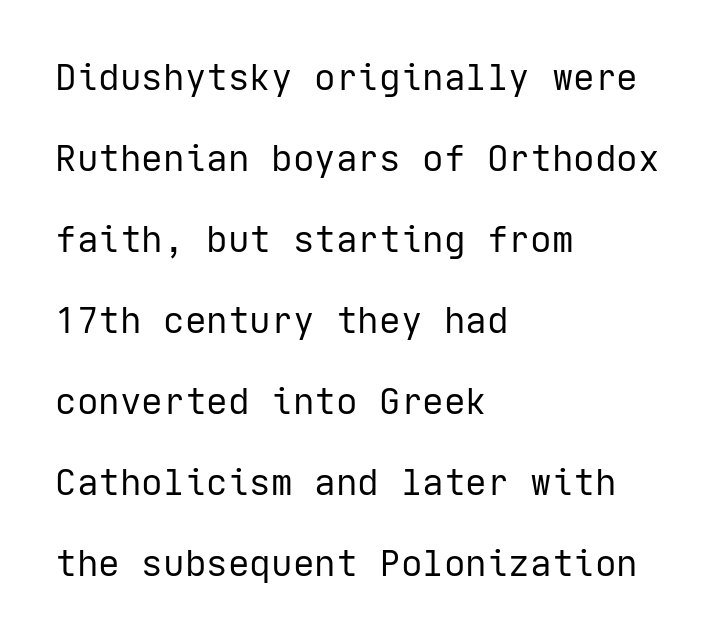
Characters remain perfectly vertical along every line. Leading: increased. Each row of text sits above clean, open space. The face used here is a sans, in the tradition of grotesques and geometrics. Weight: regular or lighter. The rendering anchors every line to the left-hand side.
